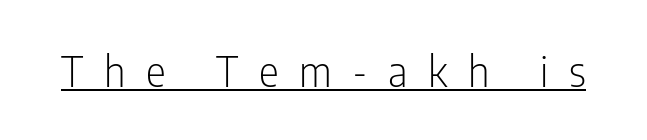
Q: Is the text bold? A: No.
Q: Is the text italic (slanted)? A: No, it is upright.
Q: Is the typeface a serif or a sans-serif typeface? A: Sans-serif.
Q: Is the text underlined? A: Yes.
Q: Is the spacing between letters normal or unusually wide? A: Unusually wide.
Q: Width (condensed, normal, or wide)? A: Condensed.
Q: Stroke contrast? A: Low.
Q: x-height? A: Medium.
Q: Monospaced? A: No.
